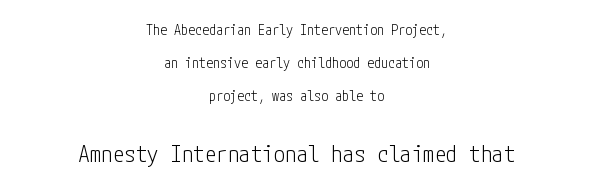
This block would shrink considerably if given ordinary leading; it's expanded now. The letters look calm and open, with moderate or lighter stems. Words float on clear page, feet unadorned. The second block has been scaled up relative to the first.
